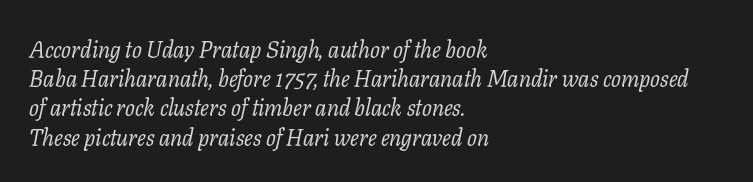
Q: Is the text bold? A: No.
Q: Is the text italic (slanted)? A: Yes, it leans right by about 11 degrees.
Q: Is the text underlined? A: No.
Q: How is the paragraph aligned? A: Left-aligned.
Q: Is the spacing between letters normal or unusually wide? A: Normal.
Q: Is the spacing between lines tight, normal or loose? A: Normal.
